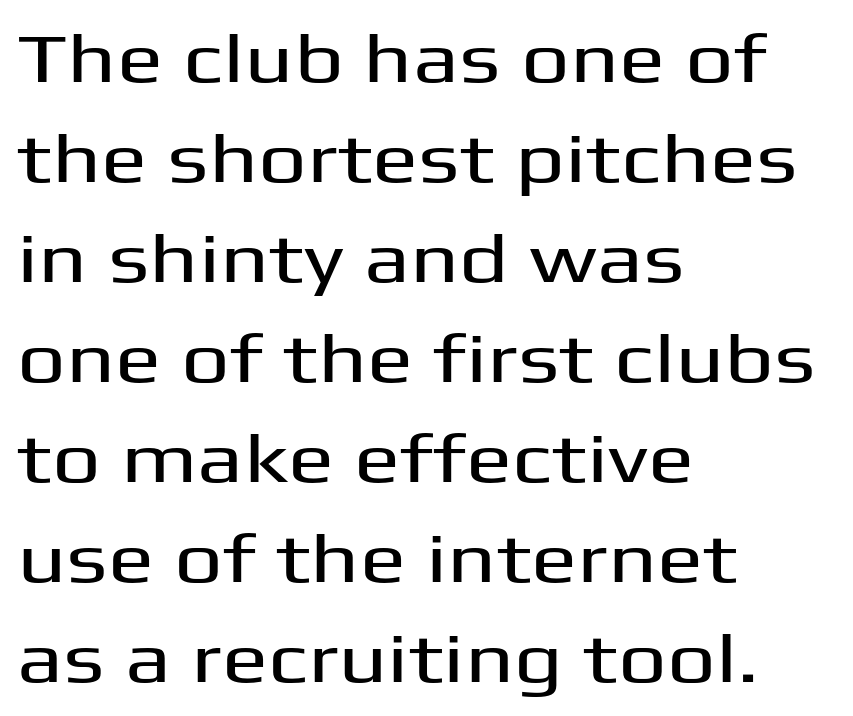
{"serif": "no", "italic": "no", "width": "wide", "stroke_contrast": "medium", "x_height": "medium", "monospaced": "no", "underline": "no", "align": "left", "line_spacing": "normal", "line_spacing_ratio": 1.45, "letter_spacing": "normal", "letter_spacing_em": 0.0, "glyph_px": 69}
